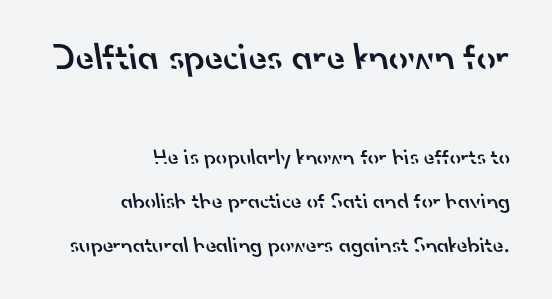
Q: Is the text bold? A: Semi-bold.
Q: Is the typeface a serif or a sans-serif typeface? A: Sans-serif.
Q: Is the text underlined? A: No.
Q: How is the paragraph aligned? A: Right-aligned.
Q: Is the spacing between letters normal or unusually wide? A: Normal.
Q: Is the spacing between lines tight, normal or loose? A: Loose.
Q: Which block of text is set in a larger size, the first (top) or the second (bottom)? A: The first (top) one.
Q: Width (condensed, normal, or wide)? A: Normal.
Q: Stroke contrast? A: Low.
Q: x-height? A: Small.
Q: Monospaced? A: No.
